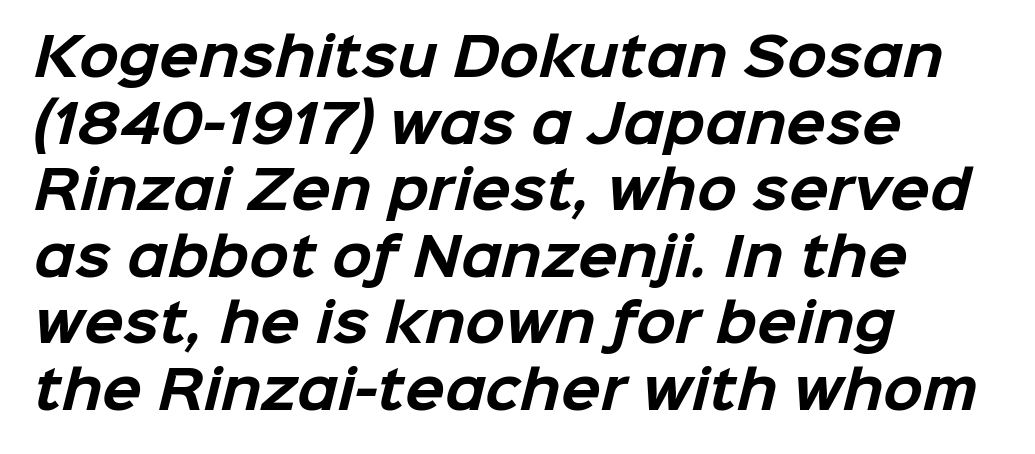
Q: Is the text bold? A: Yes.
Q: Is the typeface a serif or a sans-serif typeface? A: Sans-serif.
Q: Is the text underlined? A: No.
Q: How is the paragraph aligned? A: Left-aligned.
Q: Is the spacing between letters normal or unusually wide? A: Normal.
Q: Is the spacing between lines tight, normal or loose? A: Normal.
Q: Width (condensed, normal, or wide)? A: Normal.
Q: Stroke contrast? A: Low.
Q: x-height? A: Medium.
Q: Monospaced? A: No.
